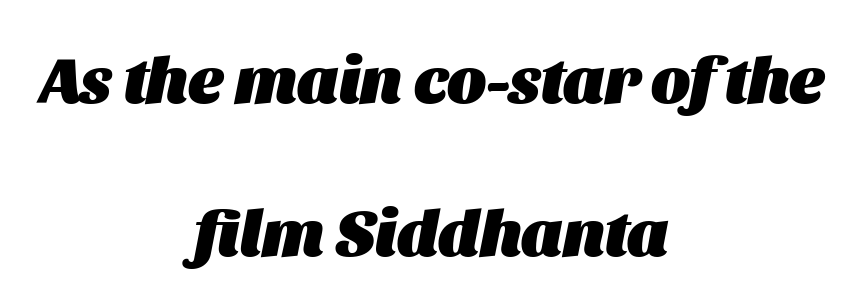
The image shows 66 px heavy type, italic (leaning right); set centered, loose line spacing (2.32x), normal letter spacing, not underlined; medium stroke contrast and a large x-height.
